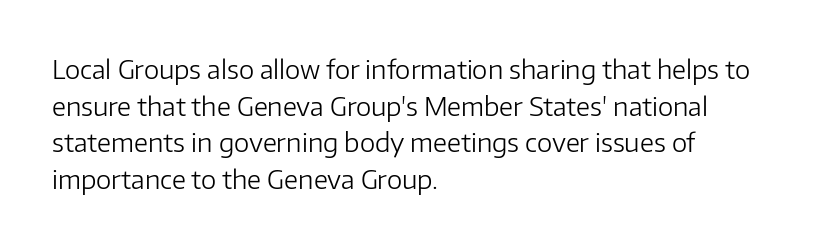
Q: Is the text bold? A: No.
Q: Is the text italic (slanted)? A: No, it is upright.
Q: Is the text underlined? A: No.
Q: How is the paragraph aligned? A: Left-aligned.
Q: Is the spacing between letters normal or unusually wide? A: Normal.
Q: Is the spacing between lines tight, normal or loose? A: Normal.
